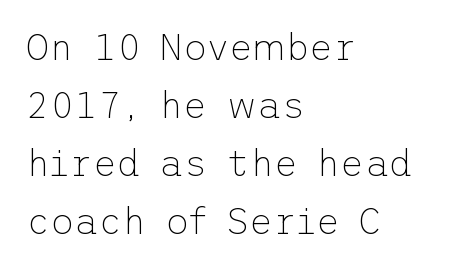
Q: Is the text bold? A: No.
Q: Is the text italic (slanted)? A: No, it is upright.
Q: Is the typeface a serif or a sans-serif typeface? A: Sans-serif.
Q: Is the text underlined? A: No.
Q: How is the paragraph aligned? A: Left-aligned.
Q: Is the spacing between letters normal or unusually wide? A: Normal.
Q: Is the spacing between lines tight, normal or loose? A: Normal.
Q: Width (condensed, normal, or wide)? A: Normal.
Q: Stroke contrast? A: Low.
Q: x-height? A: Medium.
